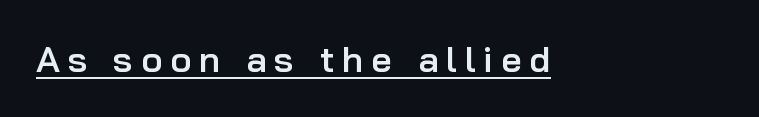
Q: Is the text bold? A: Semi-bold.
Q: Is the text italic (slanted)? A: No, it is upright.
Q: Is the typeface a serif or a sans-serif typeface? A: Sans-serif.
Q: Is the text underlined? A: Yes.
Q: How is the paragraph aligned? A: Left-aligned.
Q: Is the spacing between letters normal or unusually wide? A: Unusually wide.
Q: Width (condensed, normal, or wide)? A: Normal.
Q: Stroke contrast? A: Low.
Q: x-height? A: Medium.
Q: Monospaced? A: No.
